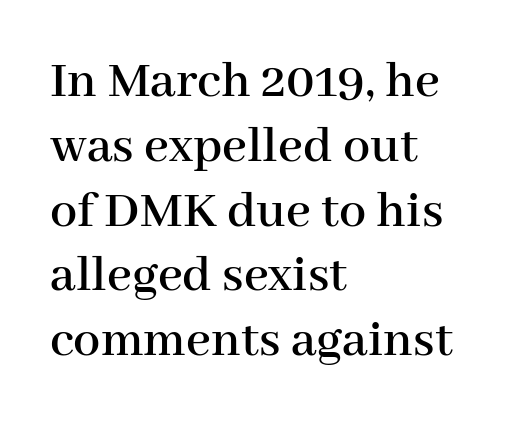
{"serif": "yes", "italic": "no", "width": "normal", "stroke_contrast": "high", "x_height": "medium", "monospaced": "no", "underline": "no", "align": "left", "line_spacing_ratio": 1.2, "letter_spacing": "normal", "letter_spacing_em": 0.0, "glyph_px": 54}
